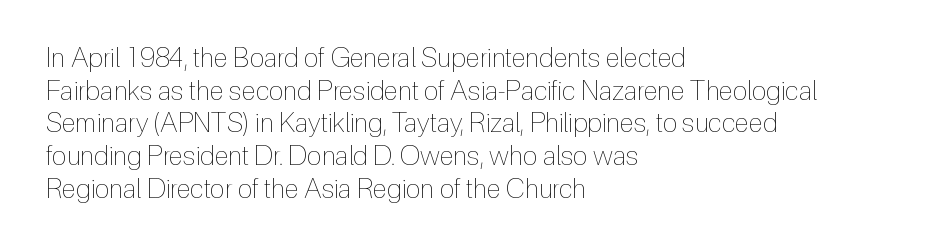
What stands out about the letter spacing? Nothing — it is the standard amount. This is not heavy type; no bold has been used. Just letters on the line, the space beneath them empty. Notice how the stems are strictly vertical — no italics here. This rendering uses left alignment, leaving the right contour irregular.
